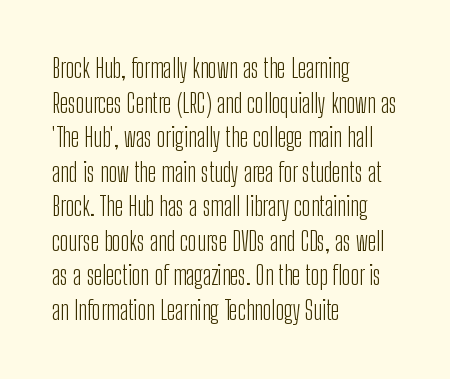
Q: Is the text bold? A: No.
Q: Is the text italic (slanted)? A: No, it is upright.
Q: Is the text underlined? A: No.
Q: How is the paragraph aligned? A: Left-aligned.
Q: Is the spacing between letters normal or unusually wide? A: Normal.
Q: Is the spacing between lines tight, normal or loose? A: Normal.
